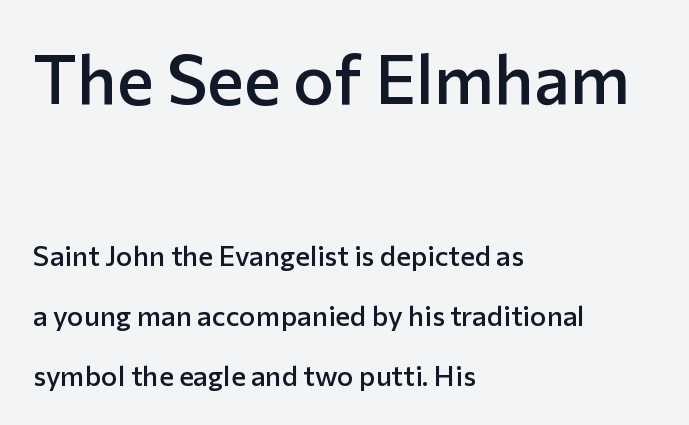
You could fit nearly another row in the gap between these rows. The designer went with a sans here, leaving each stem footless. Typesetter's note: demi weight, one step under bold. Note: larger setting up top, smaller setting below.
